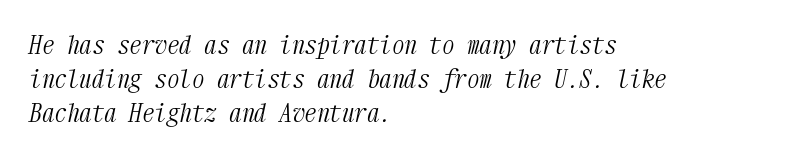
Q: Is the text bold? A: No.
Q: Is the text italic (slanted)? A: Yes, it leans right by about 12 degrees.
Q: Is the text underlined? A: No.
Q: How is the paragraph aligned? A: Left-aligned.
Q: Is the spacing between letters normal or unusually wide? A: Normal.
Q: Is the spacing between lines tight, normal or loose? A: Normal.
